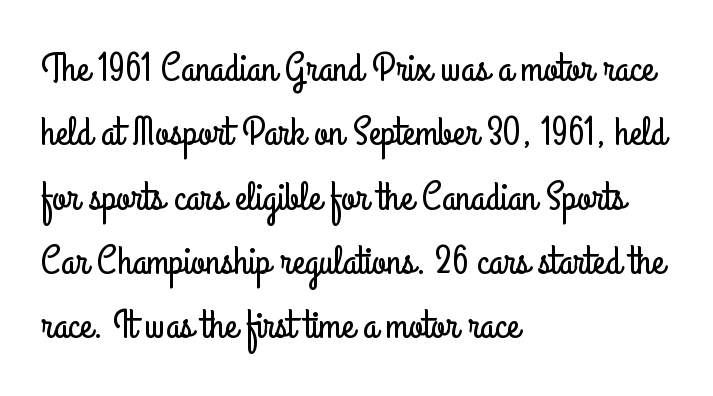
Each letter keeps its own natural width here, so spacing adapts to shape. Regarding leading, the lines here are spaced in the standard way. Descender tails drop into unmarked territory. Is the block centered? No — it sits flush against the left margin. The designer went with a sans here, leaving each stem footless.
